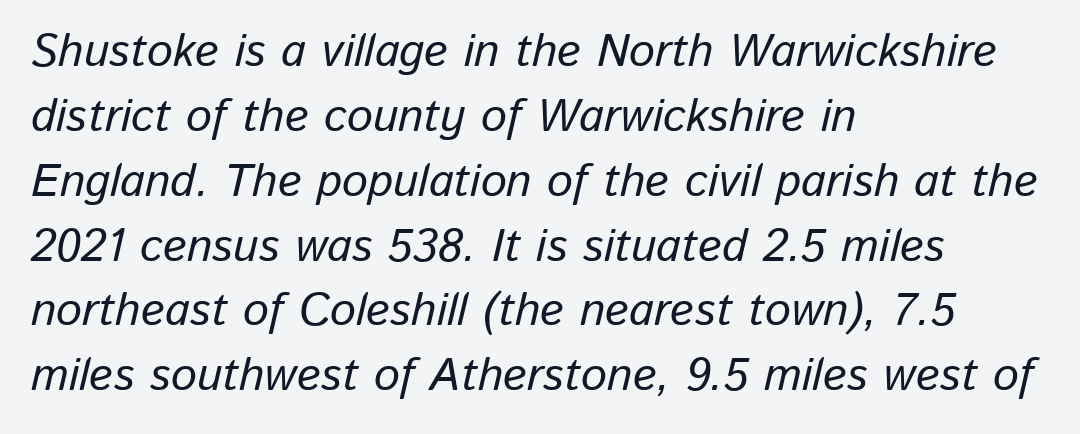
Q: Is the text italic (slanted)? A: Yes, it leans right by about 13 degrees.
Q: Is the text underlined? A: No.
Q: How is the paragraph aligned? A: Left-aligned.
Q: Is the spacing between letters normal or unusually wide? A: Normal.
Q: Is the spacing between lines tight, normal or loose? A: Normal.
Q: Width (condensed, normal, or wide)? A: Normal.
Q: Stroke contrast? A: Low.
Q: x-height? A: Medium.
Q: Monospaced? A: No.
